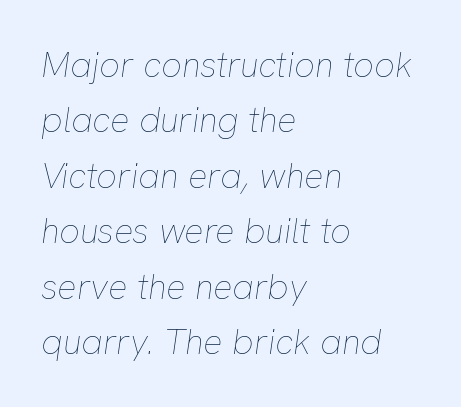
The image shows 36 px thin type, italic (leaning right); set left-aligned, normal line spacing (1.54x), normal letter spacing, not underlined; low stroke contrast and a medium x-height.
